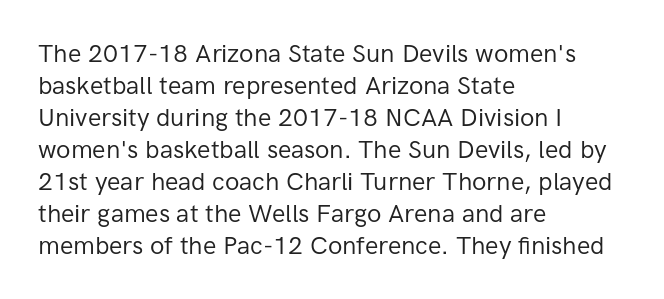
Q: Is the text bold? A: No.
Q: Is the text italic (slanted)? A: No, it is upright.
Q: Is the text underlined? A: No.
Q: How is the paragraph aligned? A: Left-aligned.
Q: Is the spacing between letters normal or unusually wide? A: Normal.
Q: Is the spacing between lines tight, normal or loose? A: Normal.
